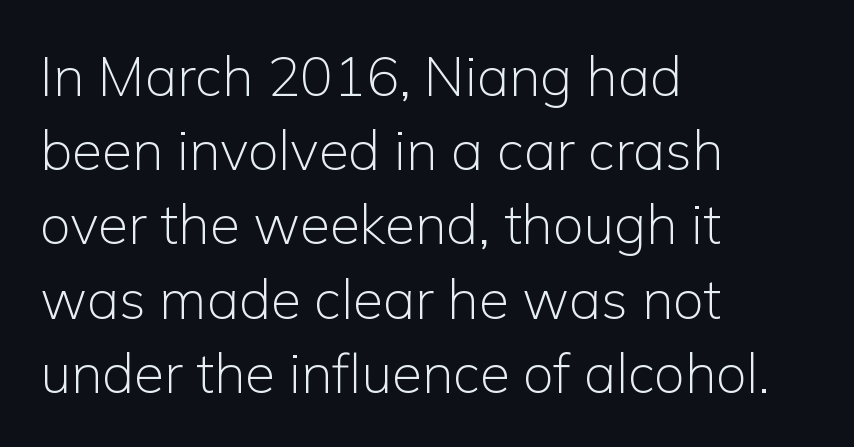
The image shows 55 px light sans-serif type, upright; set left-aligned, normal line spacing (1.35x), normal letter spacing, not underlined; low stroke contrast and a medium x-height.
